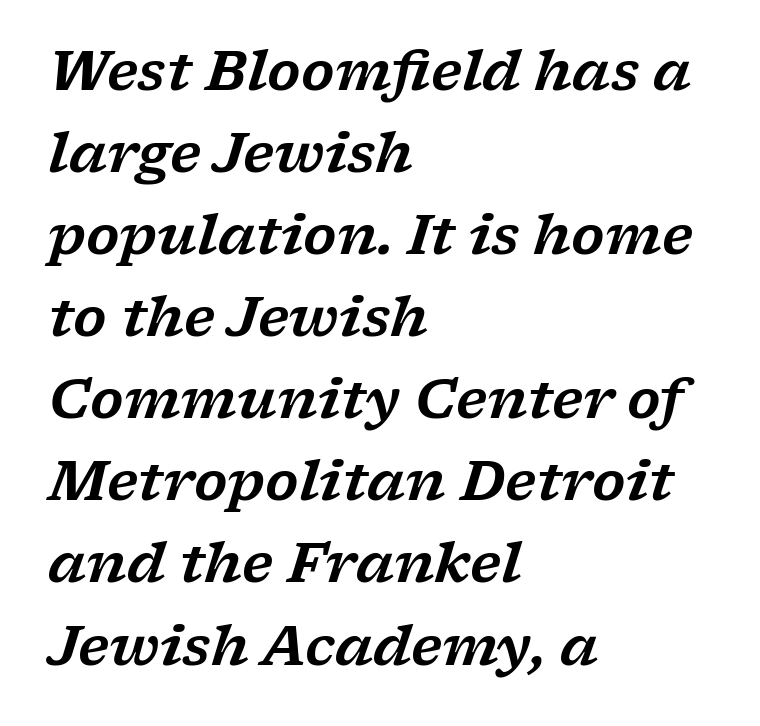
The letters sit at their default tracking, neither squeezed nor spread. Honestly, there is no underline to notice here at all. The face used here is seriffed, in the tradition of book romans. These lines were composed using italics. The lines in this sample share a left origin and differ only in where they stop.
